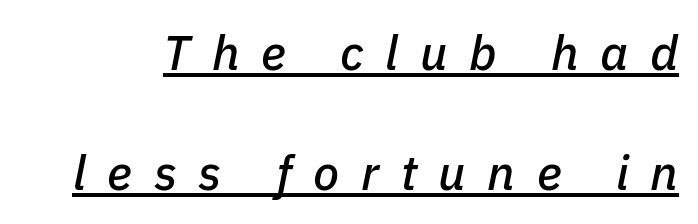
The image shows 48 px text type, italic (leaning right); set loose line spacing (2.5x), unusually wide letter spacing (+0.45 em), underlined; low stroke contrast and a medium x-height.
